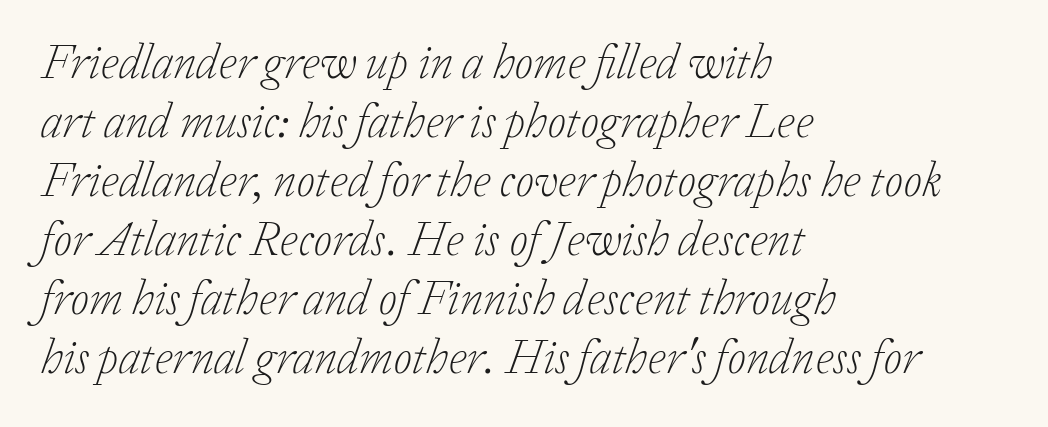
Q: Is the text bold? A: No.
Q: Is the text italic (slanted)? A: Yes, it leans right by about 20 degrees.
Q: Is the typeface a serif or a sans-serif typeface? A: Serif.
Q: Is the text underlined? A: No.
Q: How is the paragraph aligned? A: Left-aligned.
Q: Is the spacing between letters normal or unusually wide? A: Normal.
Q: Width (condensed, normal, or wide)? A: Normal.
Q: Stroke contrast? A: Low.
Q: x-height? A: Medium.
Q: Monospaced? A: No.
